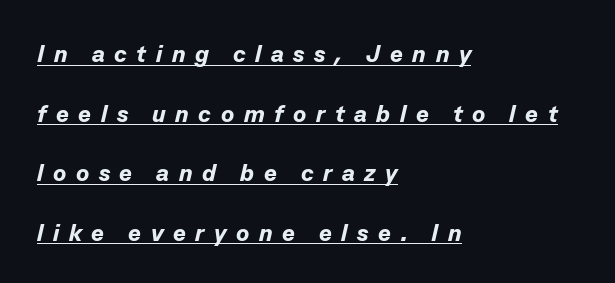
{"italic": "yes", "lean": "right", "slant_degrees": 13, "bold": "yes", "underline": "yes", "align": "left", "line_spacing": "loose", "line_spacing_ratio": 2.48, "letter_spacing": "wide", "letter_spacing_em": 0.4, "glyph_px": 24}
